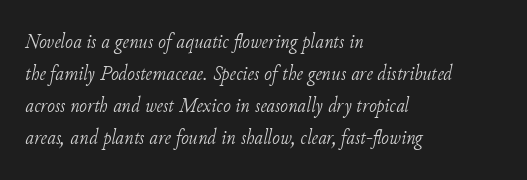
Q: Is the text bold? A: No.
Q: Is the text italic (slanted)? A: Yes, it leans right by about 11 degrees.
Q: Is the text underlined? A: No.
Q: How is the paragraph aligned? A: Left-aligned.
Q: Is the spacing between letters normal or unusually wide? A: Normal.
Q: Is the spacing between lines tight, normal or loose? A: Normal.
